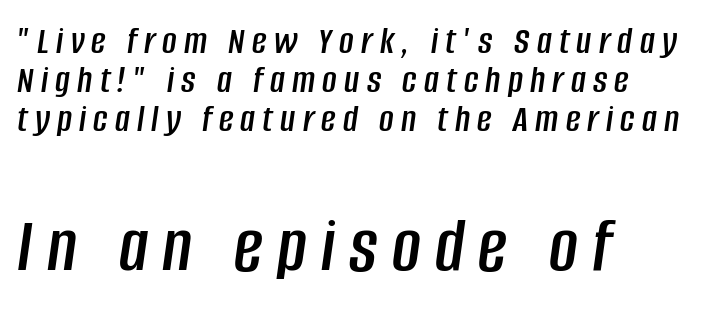
{"italic": "yes", "lean": "right", "slant_degrees": 8, "width": "condensed", "stroke_contrast": "low", "x_height": "large", "monospaced": "no", "underline": "no", "align": "left", "line_spacing": "tight", "line_spacing_ratio": 0.98, "larger_block": "second", "size_ratio": 1.98, "glyph_px": 79}
